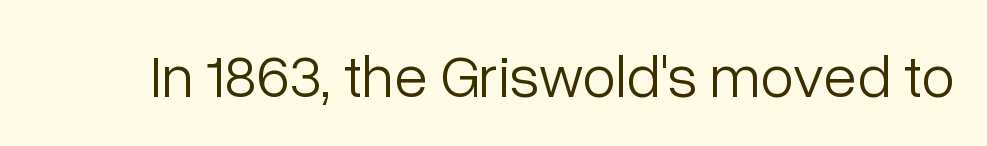
Q: Is the text bold? A: No.
Q: Is the text italic (slanted)? A: No, it is upright.
Q: Is the typeface a serif or a sans-serif typeface? A: Sans-serif.
Q: Is the text underlined? A: No.
Q: Is the spacing between letters normal or unusually wide? A: Normal.
Q: Width (condensed, normal, or wide)? A: Normal.
Q: Stroke contrast? A: Low.
Q: x-height? A: Medium.
Q: Monospaced? A: No.
